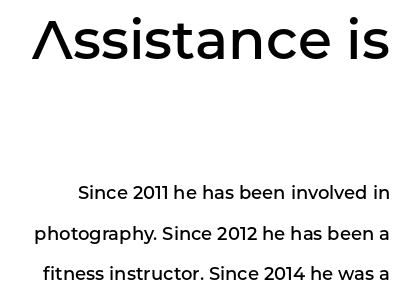
Q: Is the text bold? A: Semi-bold.
Q: Is the text italic (slanted)? A: No, it is upright.
Q: Is the typeface a serif or a sans-serif typeface? A: Sans-serif.
Q: Is the text underlined? A: No.
Q: Is the spacing between letters normal or unusually wide? A: Normal.
Q: Is the spacing between lines tight, normal or loose? A: Loose.
Q: Which block of text is set in a larger size, the first (top) or the second (bottom)? A: The first (top) one.
Q: Width (condensed, normal, or wide)? A: Normal.
Q: Stroke contrast? A: Low.
Q: x-height? A: Medium.
Q: Monospaced? A: No.
